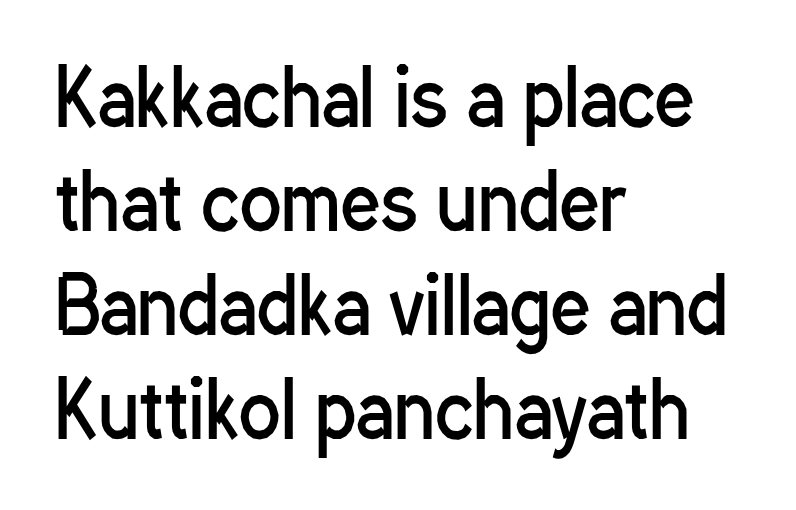
Q: Is the text bold? A: No.
Q: Is the text italic (slanted)? A: No, it is upright.
Q: Is the typeface a serif or a sans-serif typeface? A: Sans-serif.
Q: Is the text underlined? A: No.
Q: How is the paragraph aligned? A: Left-aligned.
Q: Is the spacing between letters normal or unusually wide? A: Normal.
Q: Is the spacing between lines tight, normal or loose? A: Normal.
Q: Width (condensed, normal, or wide)? A: Condensed.
Q: Stroke contrast? A: Low.
Q: x-height? A: Medium.
Q: Monospaced? A: No.
